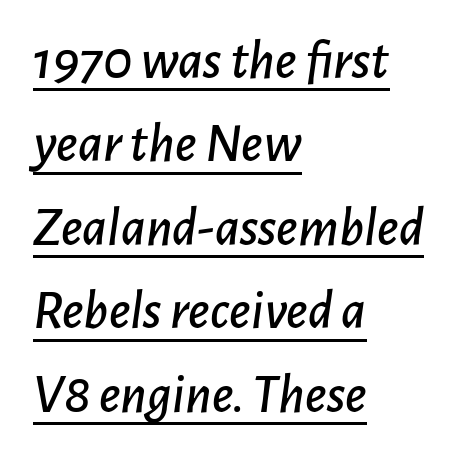
The image shows 56 px text type, italic (leaning right); set left-aligned, normal line spacing (1.49x), normal letter spacing, underlined; low stroke contrast and a medium x-height.
